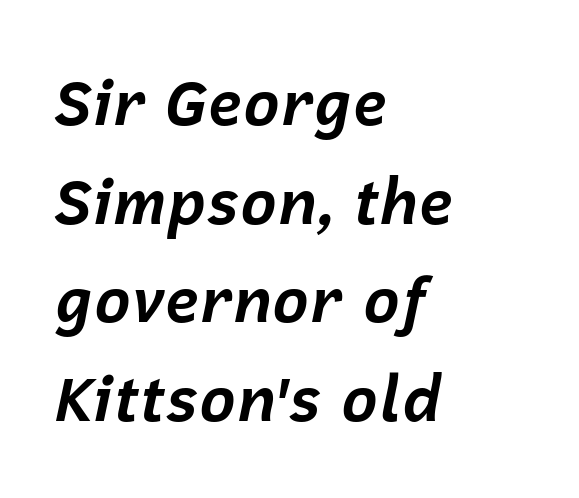
{"italic": "yes", "lean": "right", "slant_degrees": 12, "bold": "yes", "weight": "bold", "width": "normal", "stroke_contrast": "low", "x_height": "medium", "monospaced": "no", "underline": "no", "align": "left", "line_spacing": "normal", "line_spacing_ratio": 1.59, "letter_spacing": "normal", "letter_spacing_em": 0.0, "glyph_px": 62}
